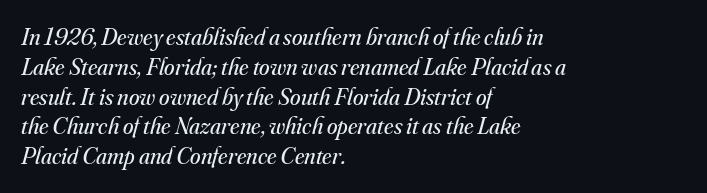
{"italic": "yes", "lean": "right", "slant_degrees": 16, "bold": "no", "underline": "no", "align": "left", "line_spacing_ratio": 1.24, "letter_spacing": "normal", "letter_spacing_em": 0.0, "glyph_px": 24}
